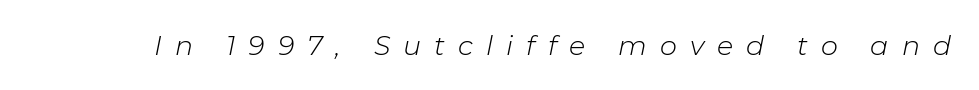
The face used here is rendered with a markedly widened letterfit. Each stroke keeps to a modest, everyday thickness or less. Clear beneath every line of the passage. The text carries the slant typical of an italic or oblique font.
